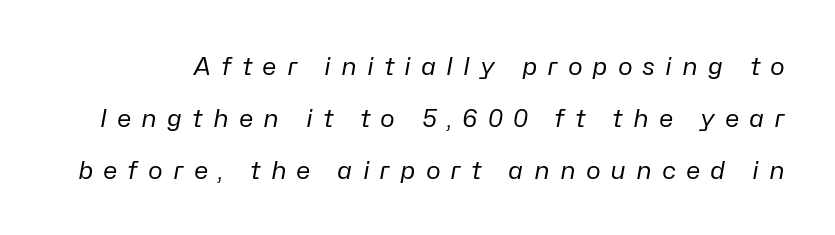
The rendering inserts visible extra space after every character. When letters slant like this, we call the style italic. Type without underlining. The face looks like a standard text weight, possibly lighter.
